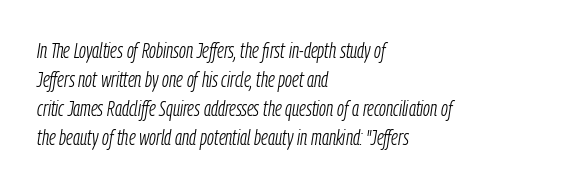
The image shows 21 px text type, italic (leaning right); set left-aligned, normal line spacing (1.38x), normal letter spacing, not underlined.
